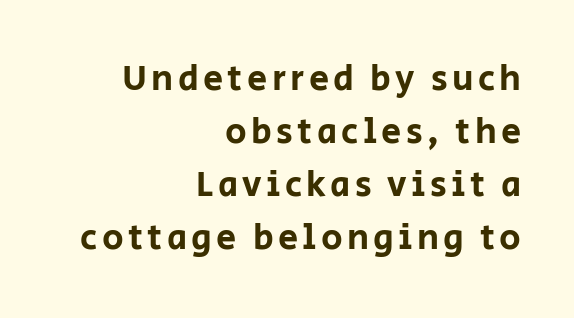
Which margin do the lines hug? The right one — the left edge is uneven. Anything drawn beneath the words? Only blank space. What's the leading like? Ordinary, nothing unusual. Does the type have serifs? No, each stem ends abruptly. Upright lettering throughout. The letters advance in unequal steps, a hallmark of proportional type.
